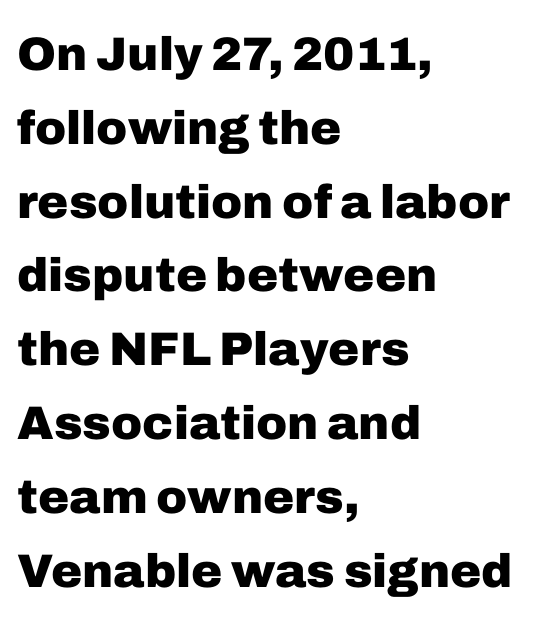
Q: Is the text bold? A: Yes.
Q: Is the text italic (slanted)? A: No, it is upright.
Q: Is the typeface a serif or a sans-serif typeface? A: Sans-serif.
Q: Is the text underlined? A: No.
Q: How is the paragraph aligned? A: Left-aligned.
Q: Is the spacing between letters normal or unusually wide? A: Normal.
Q: Is the spacing between lines tight, normal or loose? A: Normal.
Q: Width (condensed, normal, or wide)? A: Normal.
Q: Stroke contrast? A: Low.
Q: x-height? A: Medium.
Q: Monospaced? A: No.
